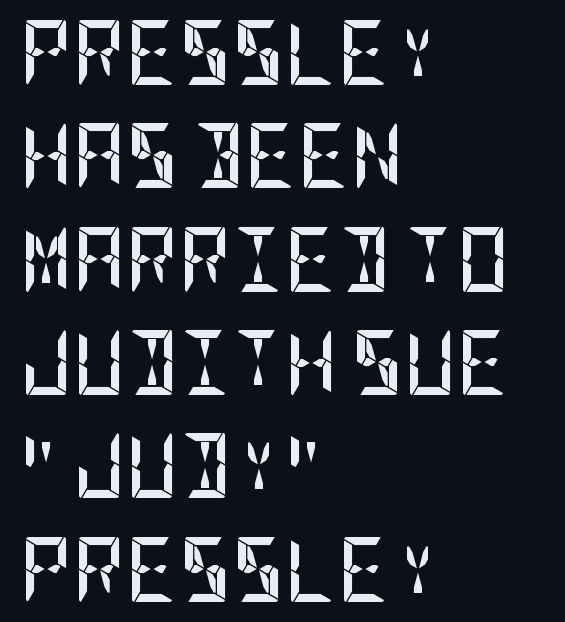
The gap between lines stays unmarked. In terms of letterspacing, this is plain default setting. The rendering uses a moderate line-height, typical for paragraphs. The font family rendered here belongs to the sans-serif group.
